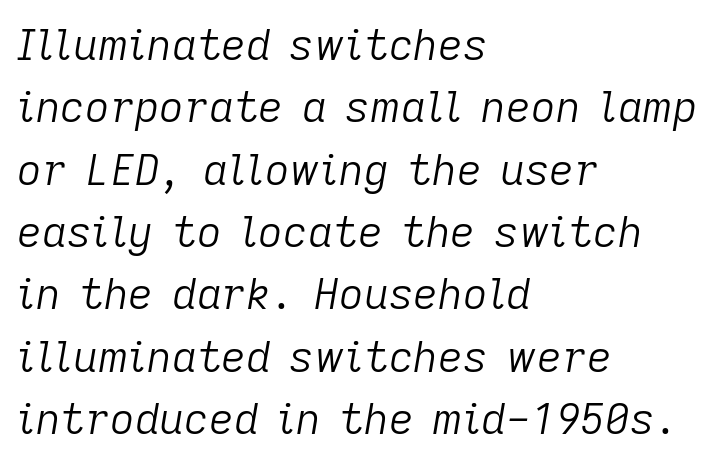
Q: Is the text bold? A: No.
Q: Is the text italic (slanted)? A: Yes, it leans right by about 9 degrees.
Q: Is the text underlined? A: No.
Q: How is the paragraph aligned? A: Left-aligned.
Q: Is the spacing between letters normal or unusually wide? A: Normal.
Q: Is the spacing between lines tight, normal or loose? A: Normal.
Q: Width (condensed, normal, or wide)? A: Normal.
Q: Stroke contrast? A: Low.
Q: x-height? A: Medium.
Q: Monospaced? A: No.
